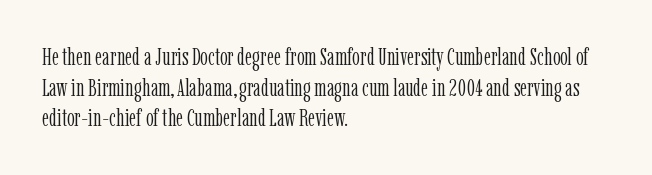
The image shows 24 px text type, upright; set left-aligned, normal line spacing (1.28x), normal letter spacing, not underlined.
